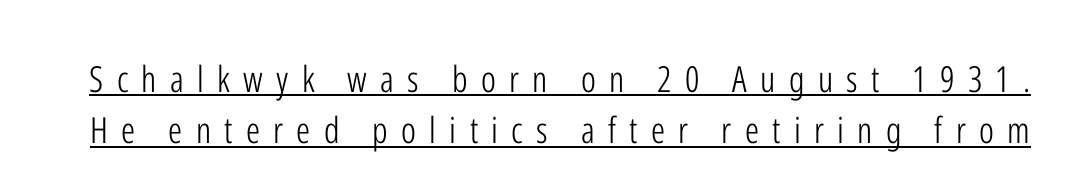
Q: Is the text bold? A: No.
Q: Is the text italic (slanted)? A: No, it is upright.
Q: Is the typeface a serif or a sans-serif typeface? A: Sans-serif.
Q: Is the text underlined? A: Yes.
Q: Is the spacing between letters normal or unusually wide? A: Unusually wide.
Q: Is the spacing between lines tight, normal or loose? A: Normal.
Q: Width (condensed, normal, or wide)? A: Condensed.
Q: Stroke contrast? A: Low.
Q: x-height? A: Medium.
Q: Monospaced? A: No.
